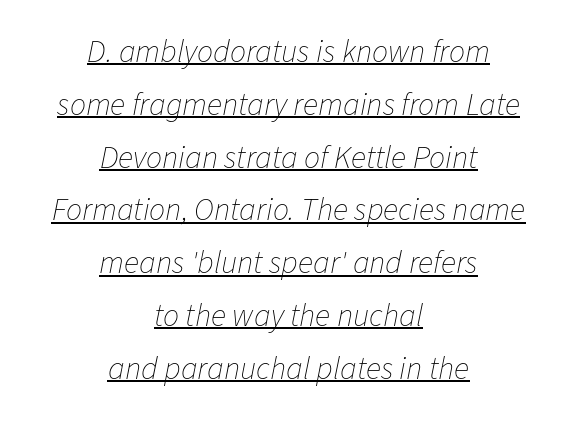
Q: Is the text bold? A: No.
Q: Is the text italic (slanted)? A: Yes, it leans right by about 11 degrees.
Q: Is the text underlined? A: Yes.
Q: How is the paragraph aligned? A: Centered.
Q: Is the spacing between letters normal or unusually wide? A: Normal.
Q: Is the spacing between lines tight, normal or loose? A: Normal.
Q: Width (condensed, normal, or wide)? A: Normal.
Q: Stroke contrast? A: Low.
Q: x-height? A: Medium.
Q: Monospaced? A: No.
